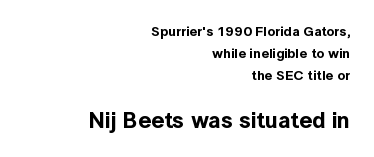
Whoever set this chose a conventional vertical rhythm. Bare-footed words on every line. The face used here is rendered with its standard letterfit. Tall strokes in this sample are plumb rather than angled. Caption: multi-line text, flush right, ragged left.
